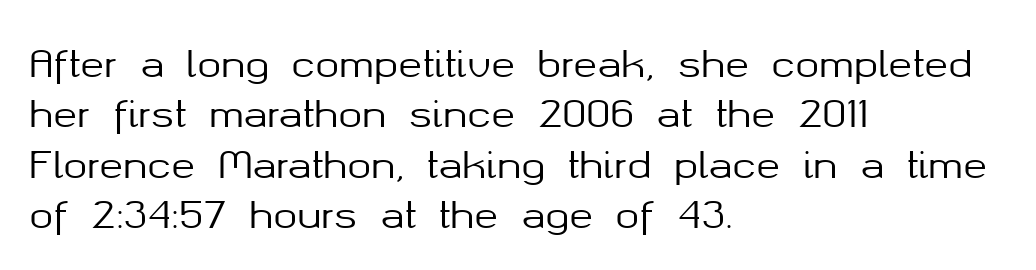
In terms of letterform style, serifs are entirely absent. Glance below the letters and you will spot only blank space. Quick note: not italic, upright. The face used here is rendered with its standard letterfit.
